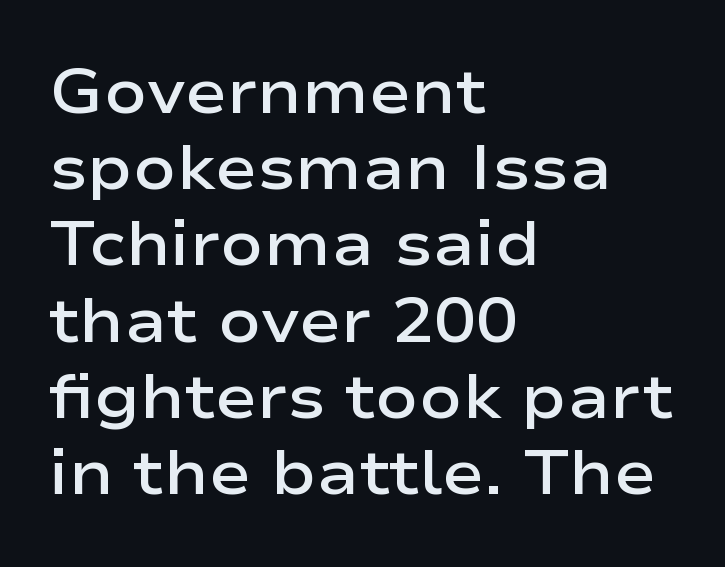
{"serif": "no", "italic": "no", "bold": "semi", "weight": "semibold", "width": "wide", "stroke_contrast": "low", "x_height": "medium", "monospaced": "no", "underline": "no", "align": "left", "line_spacing_ratio": 1.21, "letter_spacing": "normal", "letter_spacing_em": 0.0, "glyph_px": 63}
